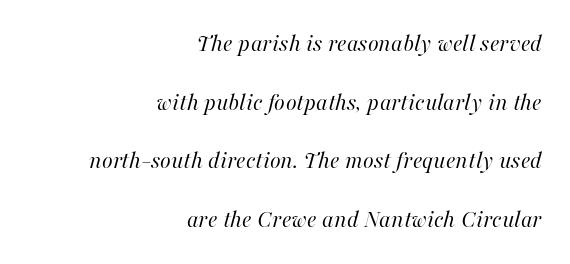
Q: Is the text bold? A: No.
Q: Is the text italic (slanted)? A: Yes, it leans right by about 16 degrees.
Q: Is the text underlined? A: No.
Q: How is the paragraph aligned? A: Right-aligned.
Q: Is the spacing between letters normal or unusually wide? A: Normal.
Q: Is the spacing between lines tight, normal or loose? A: Loose.
